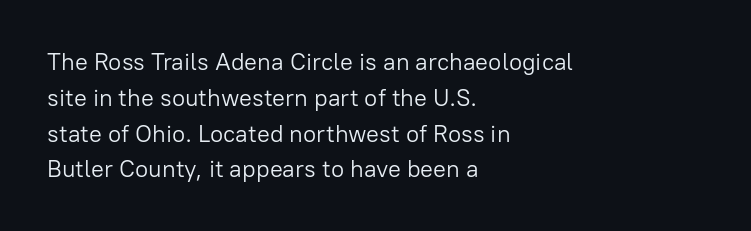
Q: Is the text bold? A: No.
Q: Is the text italic (slanted)? A: No, it is upright.
Q: Is the text underlined? A: No.
Q: How is the paragraph aligned? A: Left-aligned.
Q: Is the spacing between letters normal or unusually wide? A: Normal.
Q: Is the spacing between lines tight, normal or loose? A: Normal.
